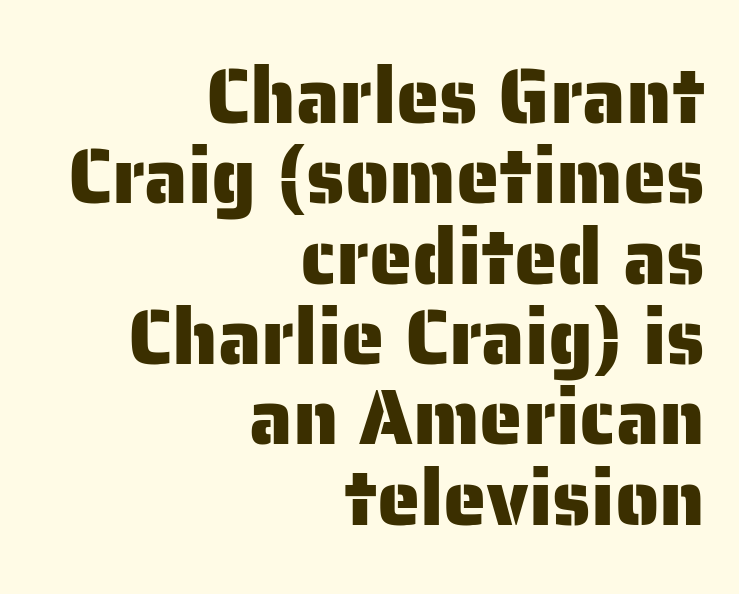
If you measured baseline to baseline, you'd find a short distance. Every character sits straight up, as roman type does. This is sans-serif lettering, the kind often seen on screens and signage. Observe the ordinary spacing: letters are neighbours, not strangers. The rendering uses natural spacing where letterforms have individual widths. Teacher's note: observe the even right margin — that is flush-right alignment.
